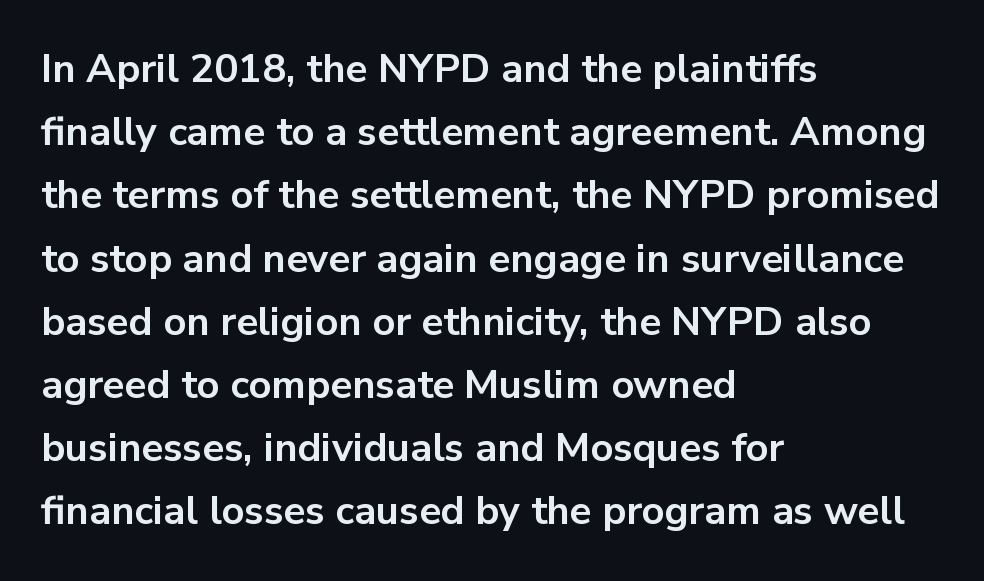
Do the characters align in a grid? No, the font is proportional. The glyphs in this specimen are sans serif. The passage shown is emphatically bold. Vertical spacing — default.
